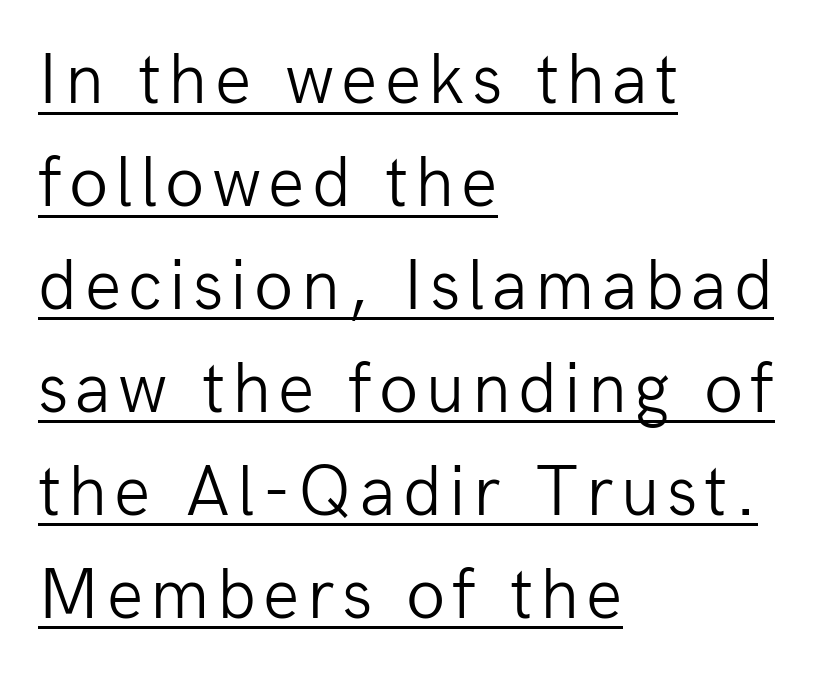
Note: no serifs on the glyphs. Every row of glyphs begins at an identical x-position on the left. Each stroke keeps to a modest, everyday thickness or less. Character widths vary here, with narrow letters taking less room than wide ones. This sample carries an underscore along the baseline area. Notice how the stems are strictly vertical — no italics here.
